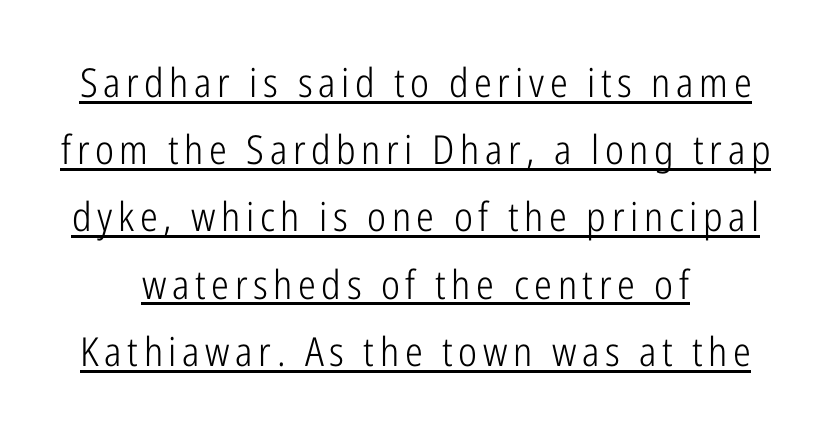
The image shows 40 px light, condensed sans-serif type, upright; set normal line spacing (1.68x), underlined; low stroke contrast and a medium x-height.
